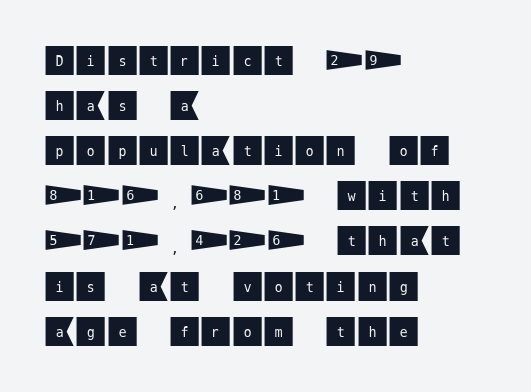
Q: Is the text italic (slanted)? A: No, it is upright.
Q: Is the typeface a serif or a sans-serif typeface? A: Sans-serif.
Q: Is the text underlined? A: No.
Q: How is the paragraph aligned? A: Left-aligned.
Q: Is the spacing between letters normal or unusually wide? A: Normal.
Q: Is the spacing between lines tight, normal or loose? A: Normal.
Q: Width (condensed, normal, or wide)? A: Normal.
Q: Stroke contrast? A: Medium.
Q: x-height? A: Large.
